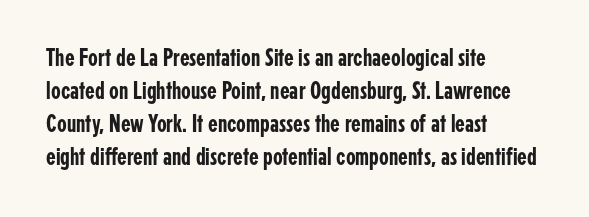
The image shows 25 px text type, upright; set left-aligned, normal line spacing (1.32x), normal letter spacing, not underlined.
